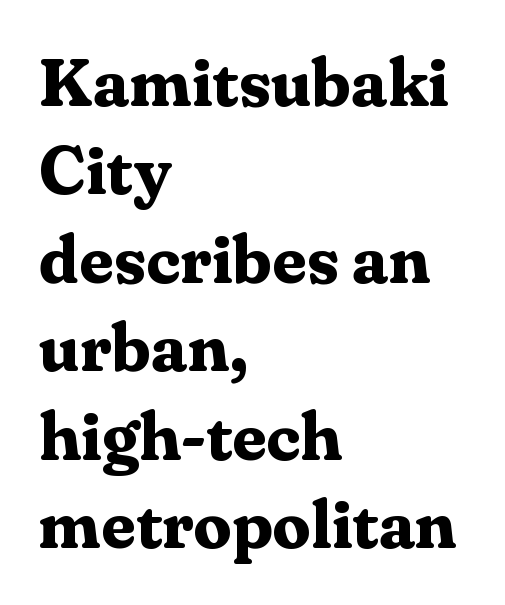
Stroke terminals: seriffed. Descenders hang freely into open space. Think of a printed novel: that variable character pitch is what you see here. The passage shown has conventional tracking throughout.
